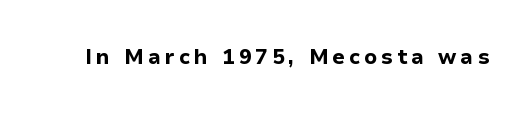
Pretty heavy lettering here — definitely bold. The passage shown is not underscored anywhere. Do the letters lean? They stand straight.
